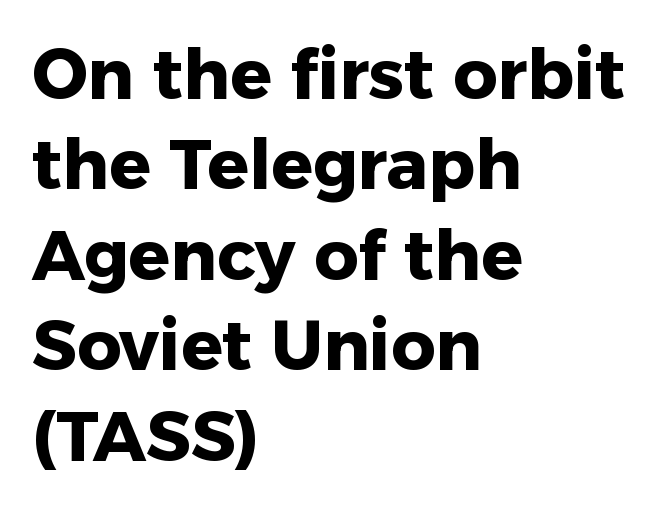
The image shows 69 px heavy sans-serif type, upright; set left-aligned, normal line spacing (1.31x), normal letter spacing, not underlined; low stroke contrast and a medium x-height.
